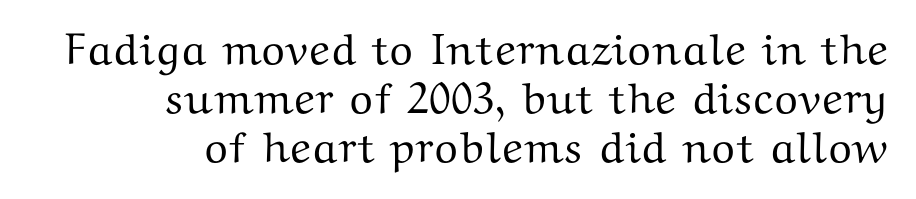
{"serif": "yes", "italic": "no", "width": "wide", "stroke_contrast": "medium", "x_height": "medium", "monospaced": "no", "underline": "no", "align": "right", "line_spacing": "tight", "line_spacing_ratio": 1.11, "letter_spacing": "normal", "letter_spacing_em": 0.0, "glyph_px": 44}
